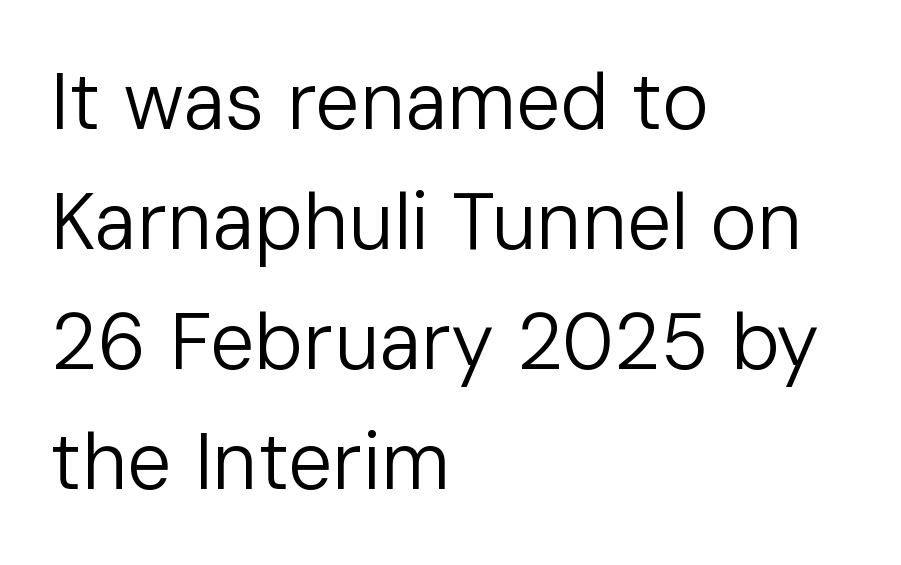
{"serif": "no", "italic": "no", "bold": "no", "weight": "regular", "width": "normal", "stroke_contrast": "low", "x_height": "medium", "monospaced": "no", "underline": "no", "align": "left", "line_spacing": "normal", "line_spacing_ratio": 1.52, "letter_spacing": "normal", "letter_spacing_em": 0.0, "glyph_px": 79}
